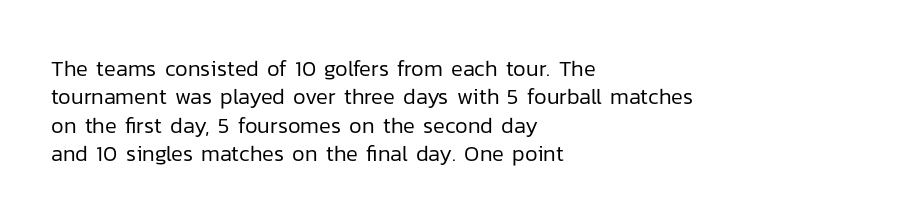
Rule under the text: the space is simply empty. Honestly, the letter spacing is just normal — you wouldn't notice it. The font's upright variant was chosen for this text. The strokes are not fattened; the text isn't bold. Layout note: lines flush left. The designer left line spacing at the default.
